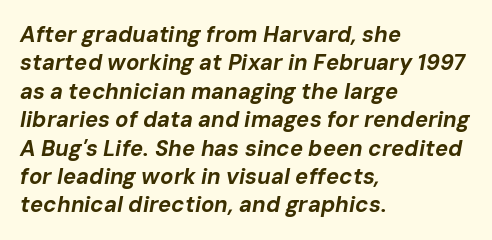
No word sits above an underline. Thick stems and heavy bowls — unmistakably bold. The text carries the slant typical of an italic or oblique font. All the whitespace from short lines collects on the right. The type is set solid horizontally, with unmodified tracking.
